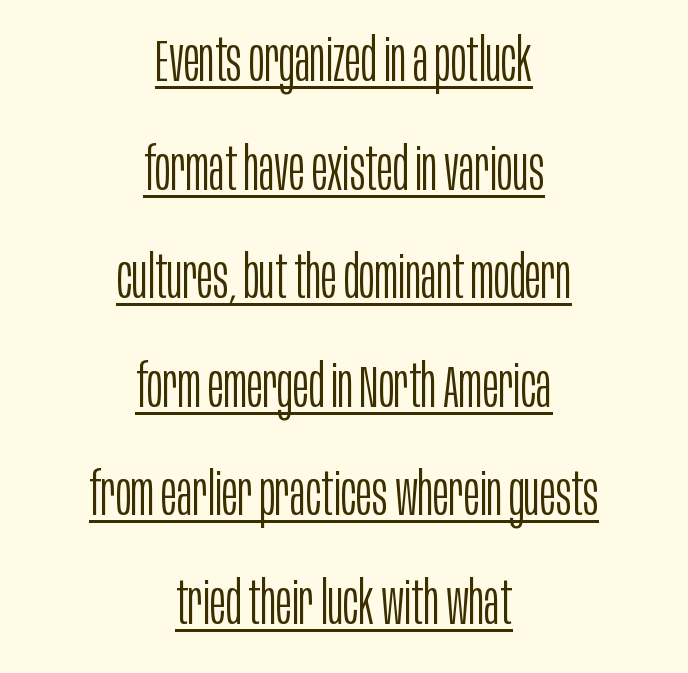
Q: Is the text bold? A: No.
Q: Is the text italic (slanted)? A: No, it is upright.
Q: Is the typeface a serif or a sans-serif typeface? A: Sans-serif.
Q: Is the text underlined? A: Yes.
Q: How is the paragraph aligned? A: Centered.
Q: Is the spacing between letters normal or unusually wide? A: Normal.
Q: Width (condensed, normal, or wide)? A: Condensed.
Q: Stroke contrast? A: Low.
Q: x-height? A: Large.
Q: Monospaced? A: No.
